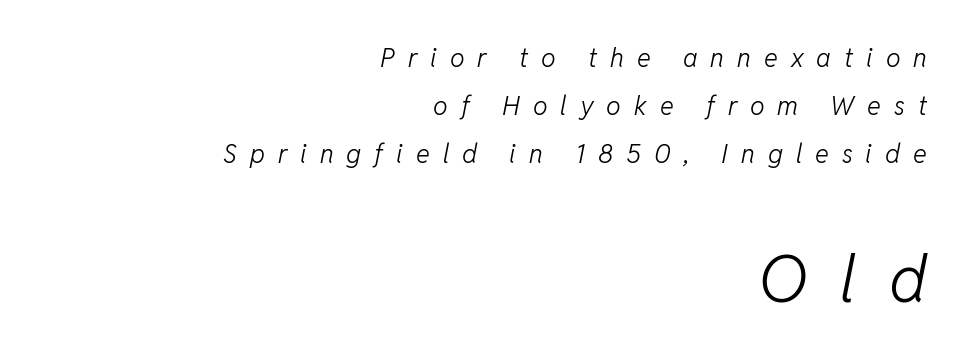
{"italic": "yes", "lean": "right", "slant_degrees": 11, "bold": "no", "weight": "light", "width": "normal", "stroke_contrast": "low", "x_height": "medium", "monospaced": "no", "underline": "no", "align": "right", "line_spacing_ratio": 1.85, "letter_spacing": "wide", "letter_spacing_em": 0.5, "larger_block": "second", "size_ratio": 2.5, "glyph_px": 65}
